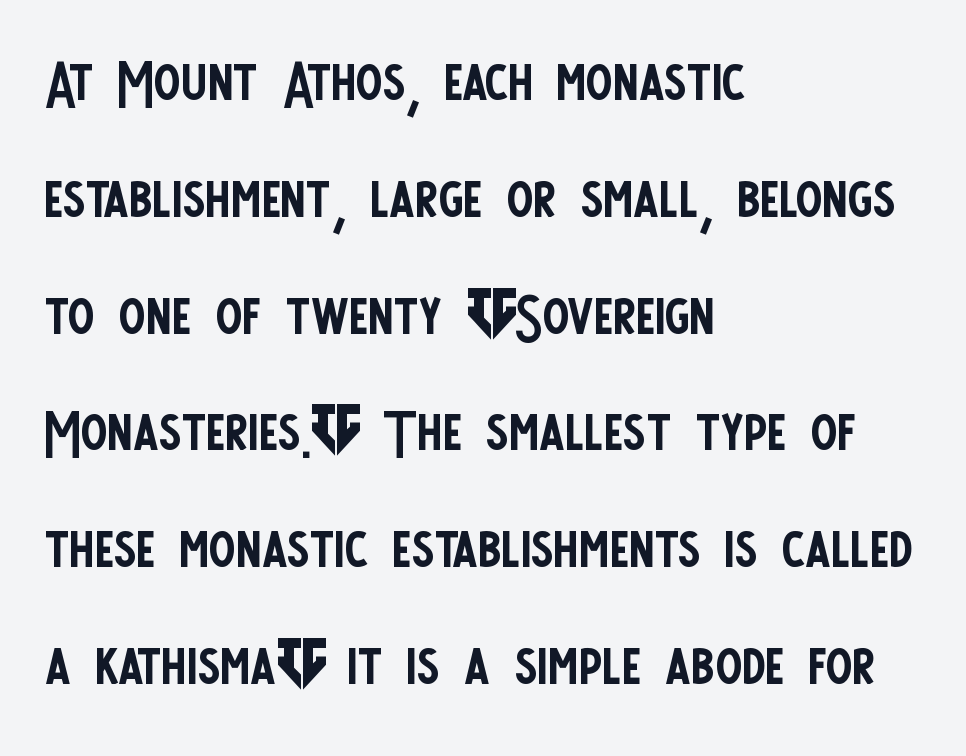
The face used here is rendered with its standard letterfit. The face used here is proportionally spaced, like ordinary book or web type. Lines of text with bare space underneath. Upright lettering throughout. The rows are spaced the way most documents space them.
